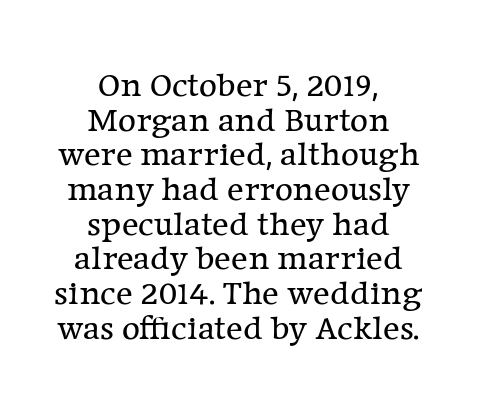
{"serif": "yes", "italic": "no", "bold": "no", "weight": "regular", "width": "normal", "stroke_contrast": "low", "x_height": "medium", "monospaced": "no", "underline": "no", "align": "center", "line_spacing": "tight", "line_spacing_ratio": 0.99, "letter_spacing": "normal", "letter_spacing_em": 0.0, "glyph_px": 35}
